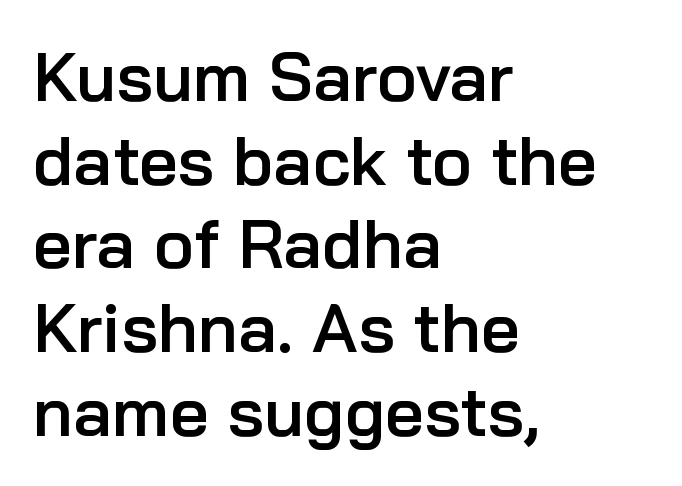
{"serif": "no", "italic": "no", "bold": "semi", "weight": "semibold", "width": "normal", "stroke_contrast": "low", "x_height": "medium", "monospaced": "no", "underline": "no", "align": "left", "line_spacing_ratio": 1.23, "letter_spacing": "normal", "letter_spacing_em": 0.0, "glyph_px": 68}
